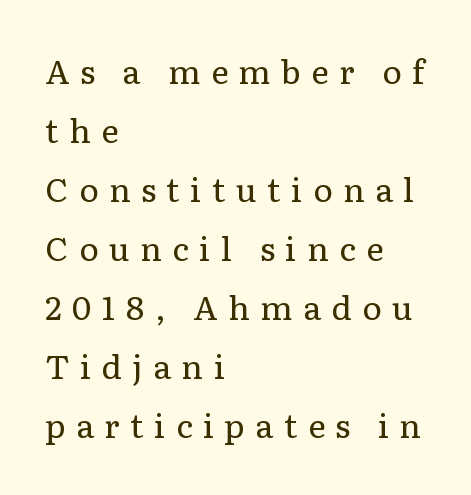
{"serif": "yes", "italic": "no", "bold": "no", "weight": "regular", "width": "normal", "stroke_contrast": "low", "x_height": "medium", "monospaced": "no", "underline": "no", "align": "left", "line_spacing_ratio": 1.79, "letter_spacing": "wide", "letter_spacing_em": 0.32, "glyph_px": 33}
